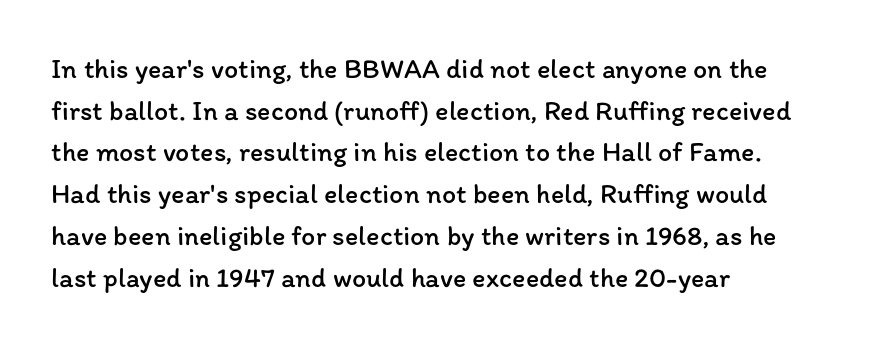
{"italic": "no", "bold": "no", "weight": "regular", "width": "normal", "stroke_contrast": "low", "x_height": "medium", "monospaced": "no", "underline": "no", "align": "left", "line_spacing": "normal", "line_spacing_ratio": 1.49, "letter_spacing": "normal", "letter_spacing_em": 0.0, "glyph_px": 28}
